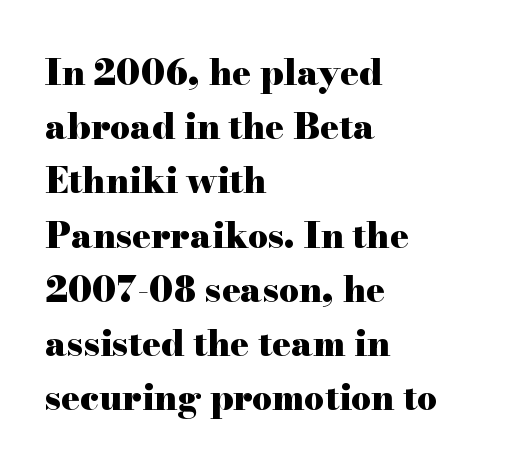
{"serif": "yes", "italic": "no", "bold": "yes", "weight": "heavy", "width": "wide", "stroke_contrast": "high", "x_height": "small", "monospaced": "no", "underline": "no", "align": "left", "line_spacing": "normal", "line_spacing_ratio": 1.55, "letter_spacing": "normal", "letter_spacing_em": 0.0, "glyph_px": 35}
